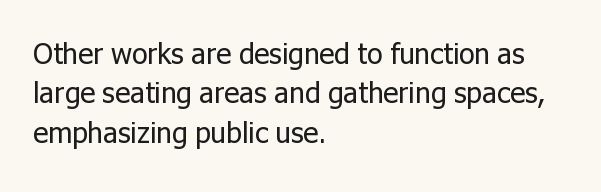
{"serif": "no", "italic": "no", "bold": "no", "weight": "regular", "width": "normal", "stroke_contrast": "low", "x_height": "medium", "monospaced": "no", "underline": "no", "align": "left", "line_spacing": "normal", "line_spacing_ratio": 1.36, "letter_spacing": "normal", "letter_spacing_em": 0.0, "glyph_px": 29}
